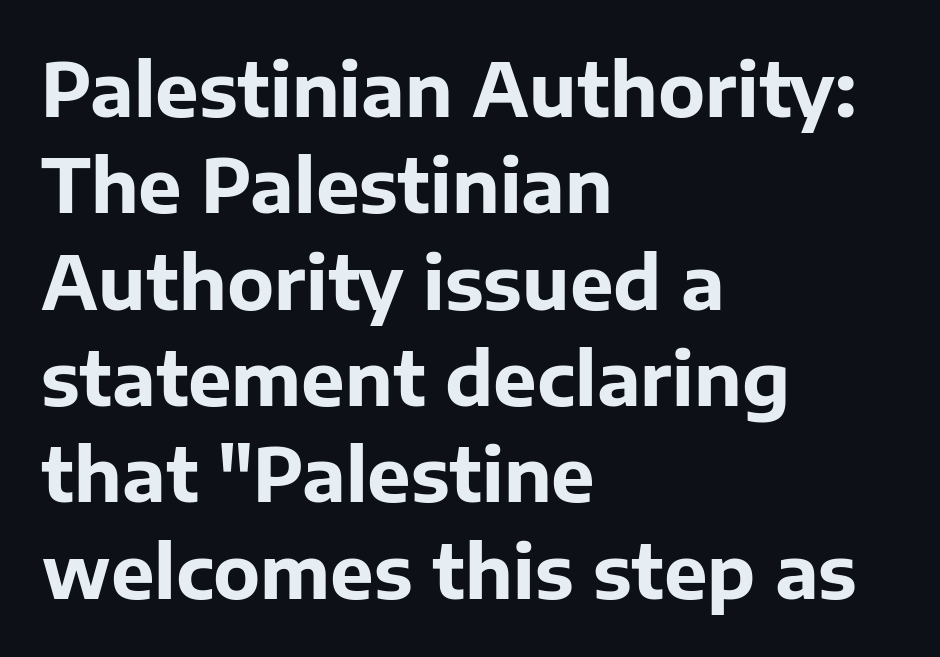
Q: Is the text bold? A: Yes.
Q: Is the text italic (slanted)? A: No, it is upright.
Q: Is the typeface a serif or a sans-serif typeface? A: Sans-serif.
Q: Is the text underlined? A: No.
Q: How is the paragraph aligned? A: Left-aligned.
Q: Is the spacing between letters normal or unusually wide? A: Normal.
Q: Is the spacing between lines tight, normal or loose? A: Normal.
Q: Width (condensed, normal, or wide)? A: Normal.
Q: Stroke contrast? A: Low.
Q: x-height? A: Medium.
Q: Monospaced? A: No.
